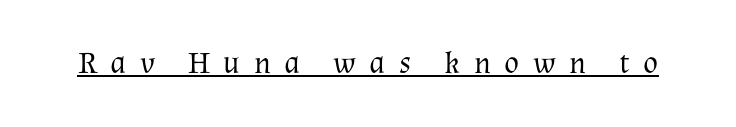
{"serif": "yes", "italic": "no", "bold": "no", "weight": "regular", "width": "normal", "stroke_contrast": "medium", "x_height": "medium", "monospaced": "no", "underline": "yes", "letter_spacing": "wide", "letter_spacing_em": 0.44, "glyph_px": 31}
